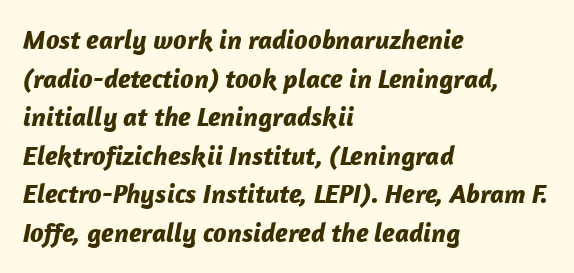
The image shows 27 px bold type, italic (leaning right); set left-aligned, normal line spacing (1.43x), normal letter spacing, not underlined.
